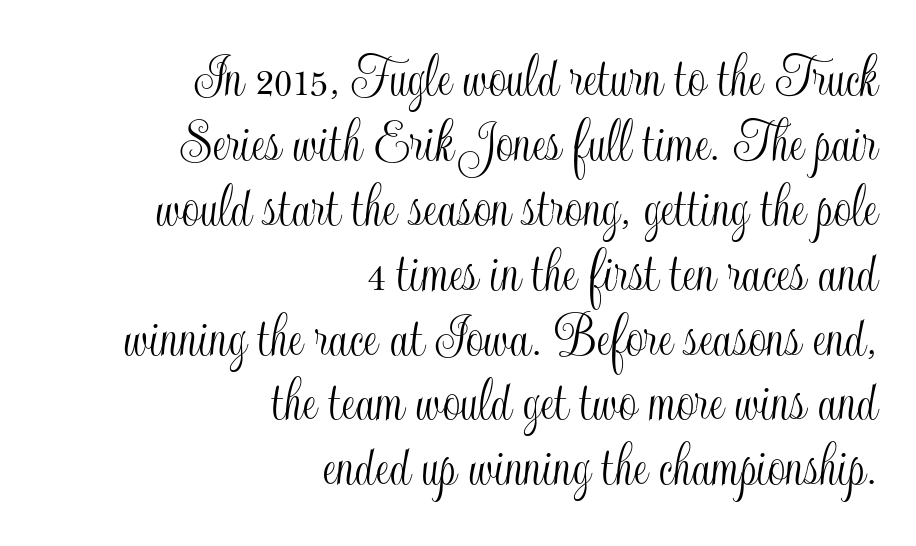
Glyph-to-glyph distance matches everyday printed text. Descenders hang freely into open space. One-word summary of the alignment: right. Is this a fixed-width face? No — the glyphs have proportional, varying widths.
